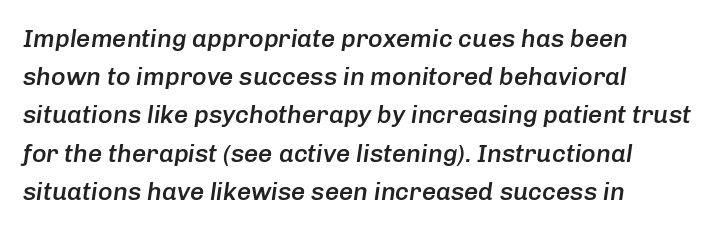
Q: Is the text bold? A: Semi-bold.
Q: Is the text italic (slanted)? A: Yes, it leans right by about 8 degrees.
Q: Is the text underlined? A: No.
Q: How is the paragraph aligned? A: Left-aligned.
Q: Is the spacing between letters normal or unusually wide? A: Normal.
Q: Is the spacing between lines tight, normal or loose? A: Normal.
